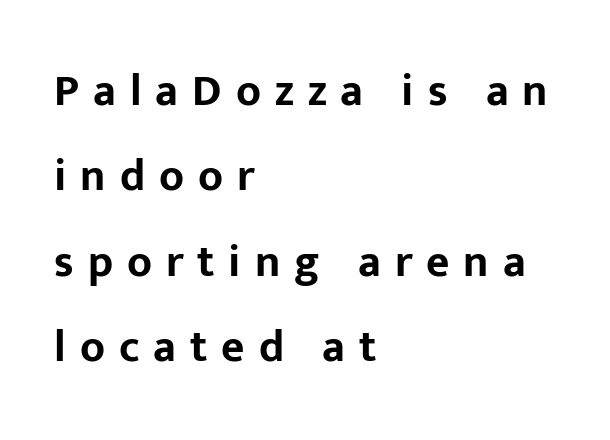
The image shows 45 px bold sans-serif type, upright; set left-aligned, loose line spacing (1.9x), unusually wide letter spacing (+0.31 em), not underlined; low stroke contrast and a medium x-height.
